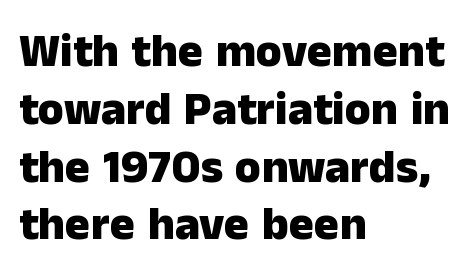
Underlining? Definitely not there. The paragraph has a hard left edge and a soft right edge. In terms of letterspacing, this is plain default setting. The letters stand straight up with perfectly vertical stems.
